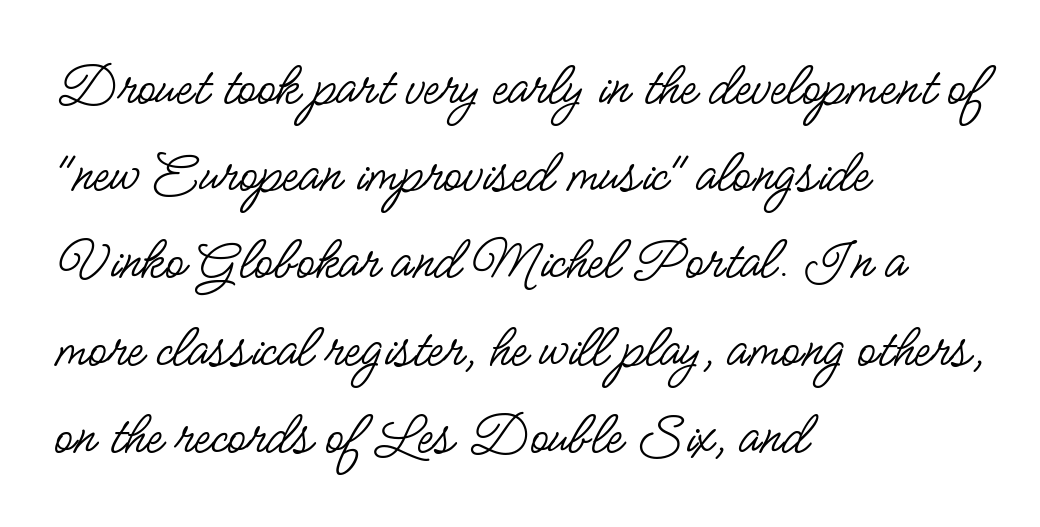
The zone under the glyphs is completely vacant. The line-height multiplier appears to be the usual default. Visually the block forms a straight wall on the left and a jagged coastline on the right. Stems here are at most as thick as an everyday book face. Type style note: lacks serifs.
